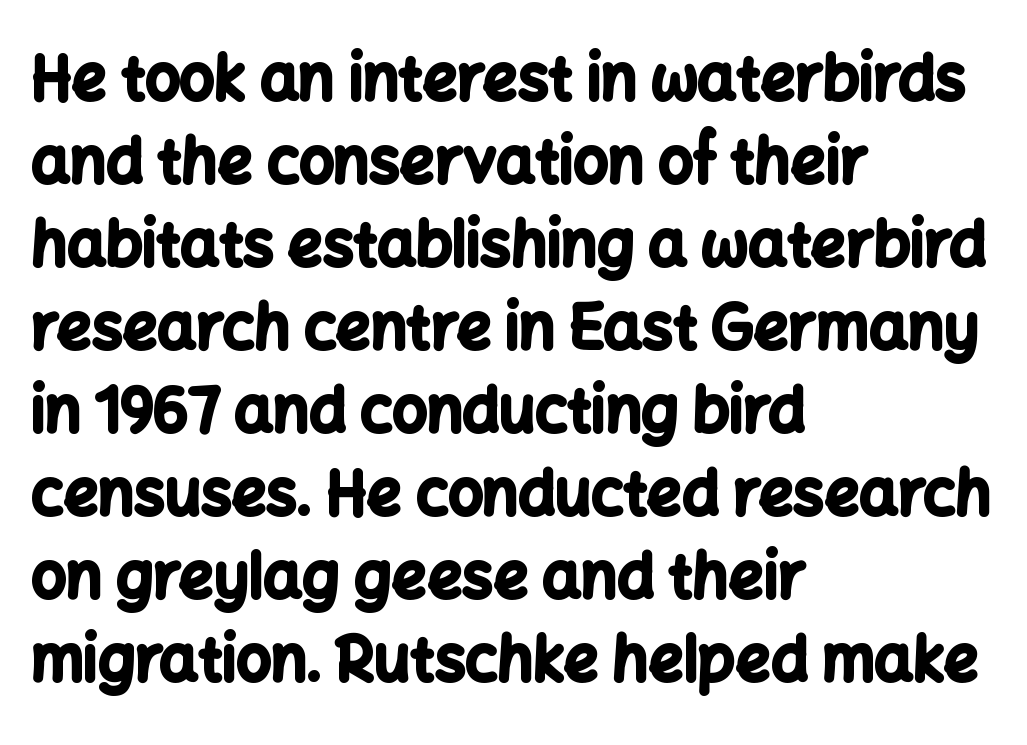
The image shows 61 px bold sans-serif type, upright; set left-aligned, normal line spacing (1.36x), normal letter spacing, not underlined; low stroke contrast and a medium x-height.
